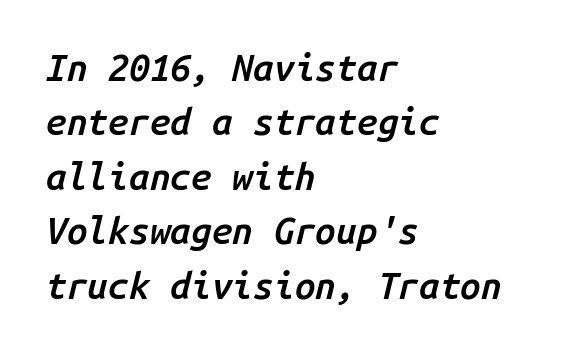
The image shows 37 px semibold type, italic (leaning right), monospaced; set left-aligned, normal line spacing (1.47x), normal letter spacing, not underlined; low stroke contrast and a medium x-height.
